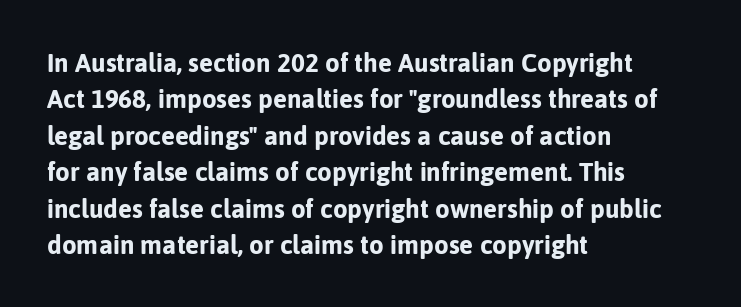
{"italic": "no", "bold": "yes", "underline": "no", "align": "left", "line_spacing": "normal", "line_spacing_ratio": 1.4, "letter_spacing": "normal", "letter_spacing_em": 0.0, "glyph_px": 26}
